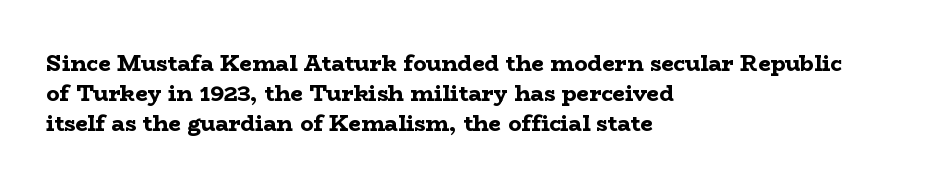
Q: Is the text bold? A: Yes.
Q: Is the text italic (slanted)? A: No, it is upright.
Q: Is the text underlined? A: No.
Q: How is the paragraph aligned? A: Left-aligned.
Q: Is the spacing between letters normal or unusually wide? A: Normal.
Q: Is the spacing between lines tight, normal or loose? A: Normal.
